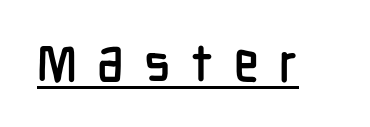
A typesetter would mark this as roman, not italic. Underline: present. Note: no serifs on the glyphs. Varying glyph widths throughout — classic text-font behaviour.
